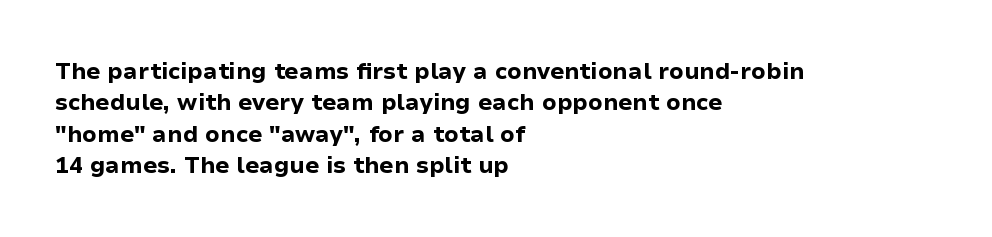
If you drew a line through each stem, it would be perfectly vertical. The face used here has the dense, thick strokes of a bold. All the whitespace from short lines collects on the right. Observe the ordinary spacing: letters are neighbours, not strangers. Rule under the text: the space is simply empty.
